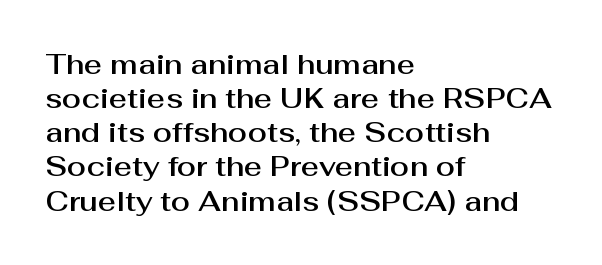
The gap between lines stays unmarked. Standard letterfit; no display-style spreading of the glyphs. Varying glyph widths throughout — classic text-font behaviour. Nope, no serifs anywhere on these letters.
